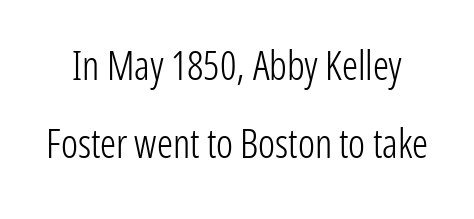
{"serif": "no", "italic": "no", "bold": "no", "weight": "light", "width": "condensed", "stroke_contrast": "low", "x_height": "medium", "monospaced": "no", "underline": "no", "line_spacing": "loose", "line_spacing_ratio": 1.94, "letter_spacing": "normal", "letter_spacing_em": 0.0, "glyph_px": 40}
